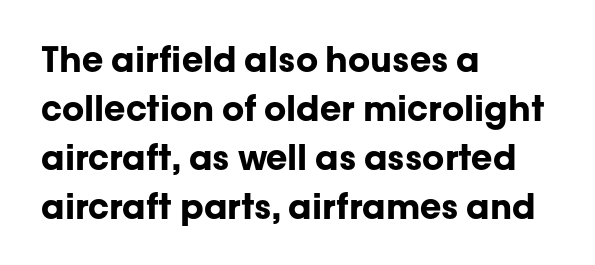
Any mark beneath the type? The region is blank. You can tell from the bare stems that sans-serif type was used. Interline gaps are of average width in this sample. Nope, not italic — everything's standing straight. The setting favours the left margin, as ordinary paragraphs usually do.
